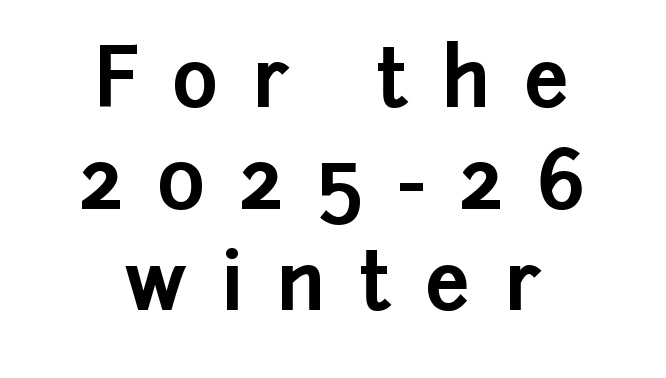
{"serif": "no", "italic": "no", "bold": "yes", "weight": "bold", "width": "normal", "stroke_contrast": "low", "x_height": "medium", "monospaced": "no", "underline": "no", "align": "center", "line_spacing": "normal", "line_spacing_ratio": 1.27, "letter_spacing": "wide", "letter_spacing_em": 0.42, "glyph_px": 80}
